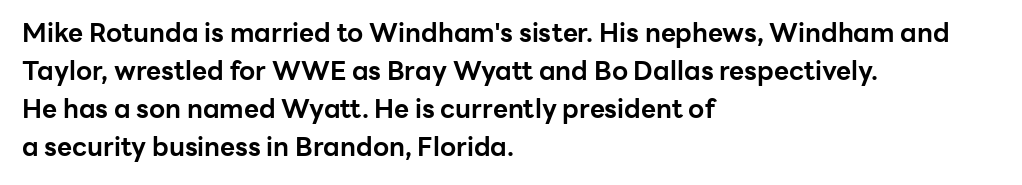
The image shows 26 px bold type, upright; set left-aligned, normal line spacing (1.46x), normal letter spacing, not underlined.
